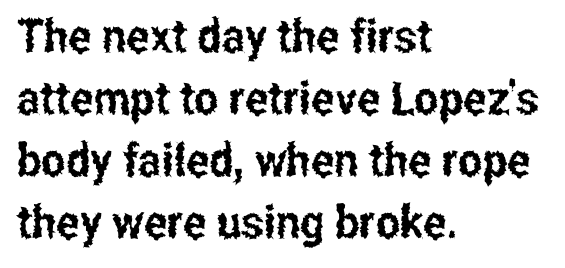
The image shows 46 px condensed sans-serif type, upright; set left-aligned, normal line spacing (1.35x), normal letter spacing, not underlined; low stroke contrast and a medium x-height.
